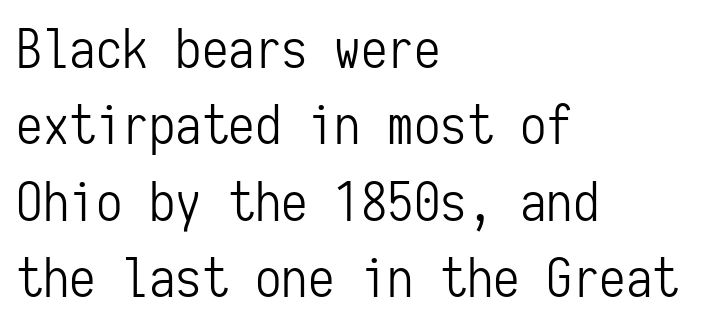
Serifs: no, the terminals of the letterforms are clean. Honestly, the letter spacing is just normal — you wouldn't notice it. The letters stand upright; this is a roman face. These lines are set flush left with a ragged right edge. The line-height multiplier appears to be the usual default. The baseline area is clear.
